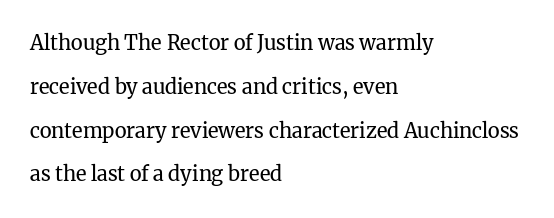
{"italic": "no", "bold": "no", "underline": "no", "align": "left", "line_spacing": "loose", "line_spacing_ratio": 2.19, "letter_spacing": "normal", "letter_spacing_em": 0.0, "glyph_px": 20}
